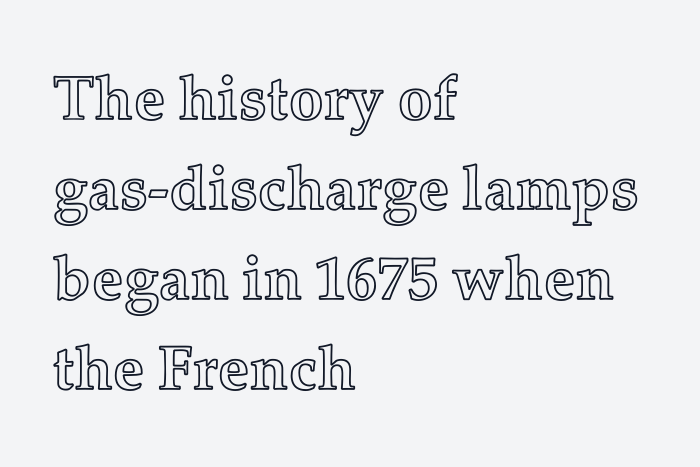
Any mark beneath the type? The region is blank. Default kerning and tracking; the words read as compact shapes. The lettering holds an erect, upright posture throughout. The paragraph has a hard left edge and a soft right edge. How would I describe the line gaps? Plain and ordinary.
